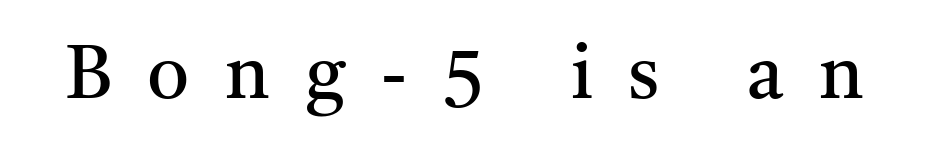
Q: Is the text bold? A: No.
Q: Is the text italic (slanted)? A: No, it is upright.
Q: Is the typeface a serif or a sans-serif typeface? A: Serif.
Q: Is the text underlined? A: No.
Q: Is the spacing between letters normal or unusually wide? A: Unusually wide.
Q: Width (condensed, normal, or wide)? A: Normal.
Q: Stroke contrast? A: Medium.
Q: x-height? A: Medium.
Q: Monospaced? A: No.
